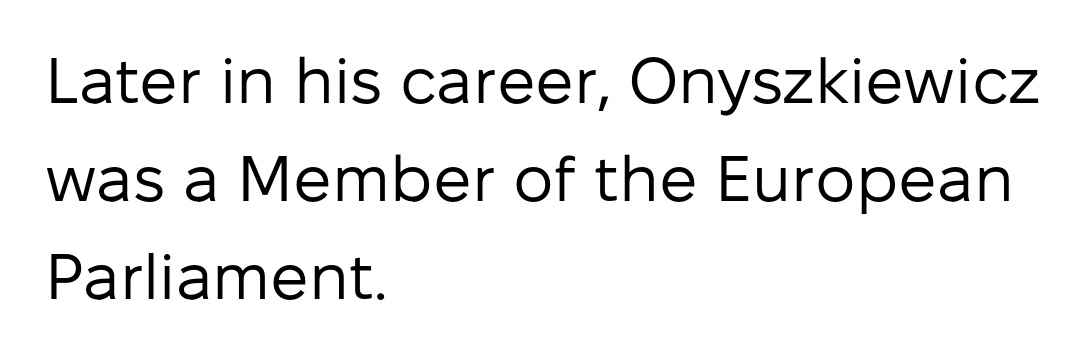
{"serif": "no", "italic": "no", "bold": "no", "weight": "regular", "width": "normal", "stroke_contrast": "low", "x_height": "medium", "monospaced": "no", "underline": "no", "align": "left", "line_spacing": "normal", "line_spacing_ratio": 1.53, "letter_spacing": "normal", "letter_spacing_em": 0.0, "glyph_px": 64}
